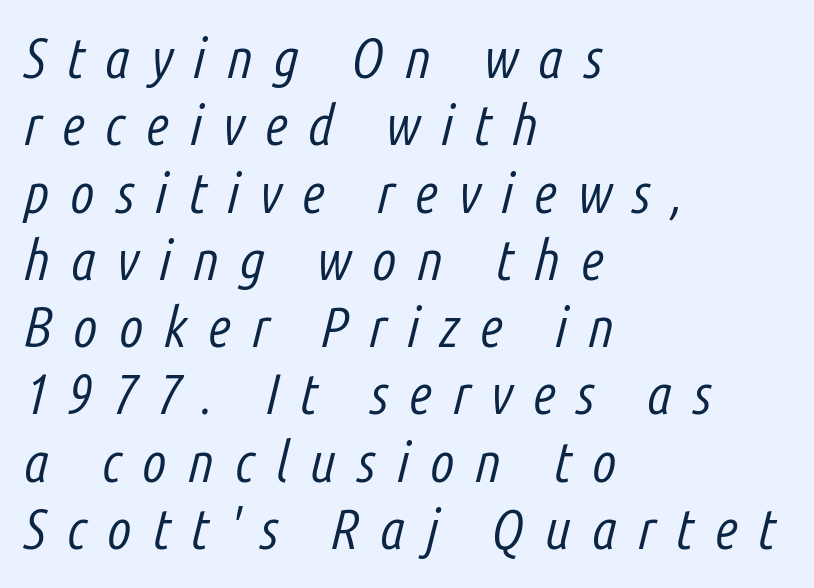
Q: Is the text bold? A: No.
Q: Is the text italic (slanted)? A: Yes, it leans right by about 14 degrees.
Q: Is the text underlined? A: No.
Q: How is the paragraph aligned? A: Left-aligned.
Q: Is the spacing between letters normal or unusually wide? A: Unusually wide.
Q: Width (condensed, normal, or wide)? A: Condensed.
Q: Stroke contrast? A: Low.
Q: x-height? A: Medium.
Q: Monospaced? A: No.
